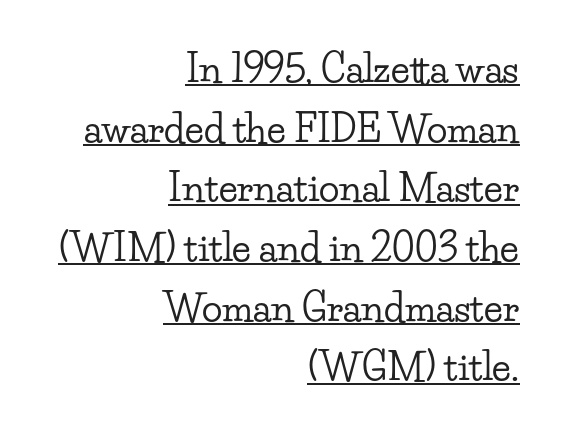
{"serif": "yes", "italic": "no", "width": "wide", "stroke_contrast": "low", "x_height": "small", "monospaced": "no", "underline": "yes", "align": "right", "line_spacing": "normal", "line_spacing_ratio": 1.57, "letter_spacing": "normal", "letter_spacing_em": 0.0, "glyph_px": 38}
